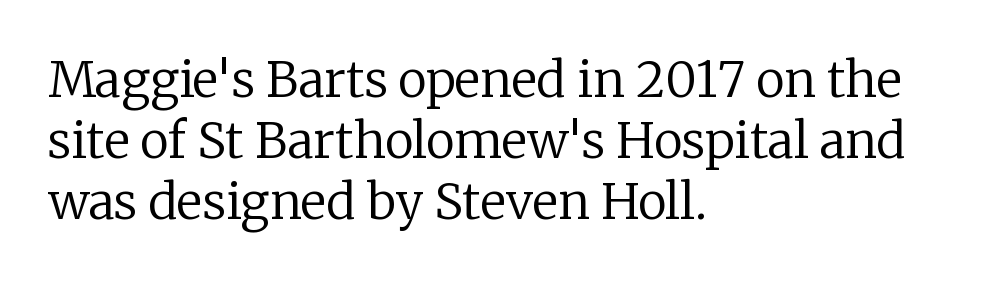
The image shows 49 px regular-weight serif type, upright; set left-aligned, normal line spacing (1.25x), normal letter spacing, not underlined; low stroke contrast and a medium x-height.
